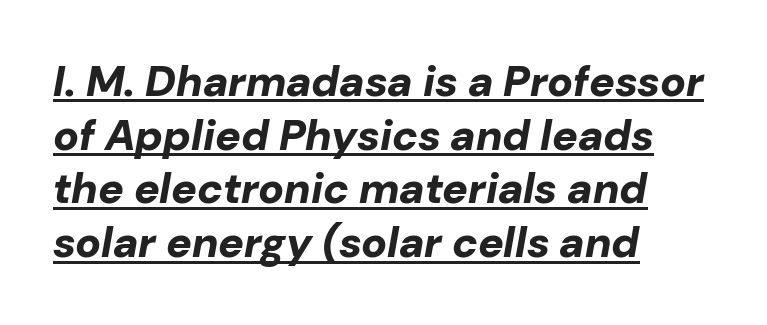
{"italic": "yes", "lean": "right", "slant_degrees": 10, "bold": "yes", "weight": "bold", "width": "normal", "stroke_contrast": "low", "x_height": "medium", "monospaced": "no", "underline": "yes", "align": "left", "line_spacing": "normal", "line_spacing_ratio": 1.25, "letter_spacing": "normal", "letter_spacing_em": 0.0, "glyph_px": 43}
